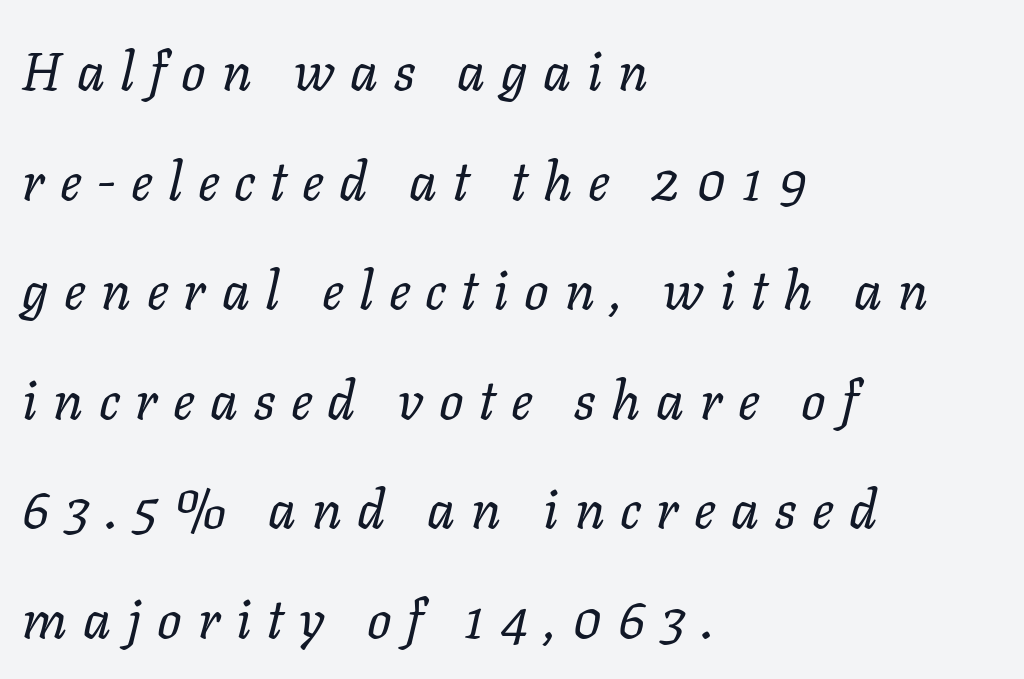
The image shows 54 px regular-weight type, italic (leaning right); set left-aligned, loose line spacing (2.03x), unusually wide letter spacing (+0.29 em), not underlined; low stroke contrast and a medium x-height.
